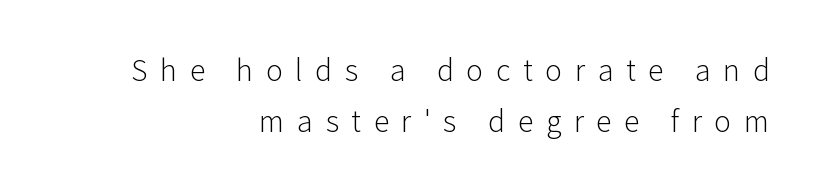
The space beneath each line is pristine and unruled. This is roman type, the default non-slanted kind. Summary of weight: not heavy and not bold. These lines are rendered in a variable-pitch font. The rendering anchors every line to the right-hand side.
